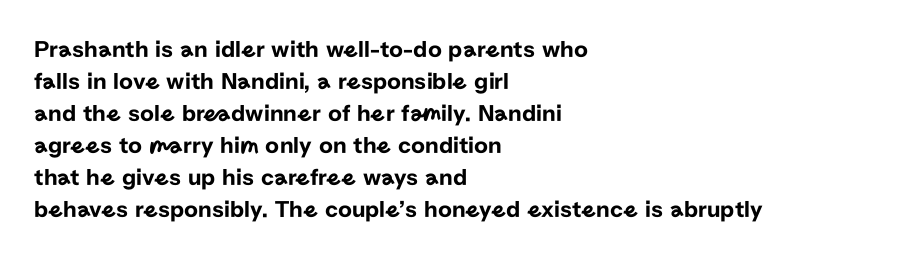
{"italic": "no", "underline": "no", "align": "left", "line_spacing": "normal", "line_spacing_ratio": 1.33, "letter_spacing": "normal", "letter_spacing_em": 0.0, "glyph_px": 24}
